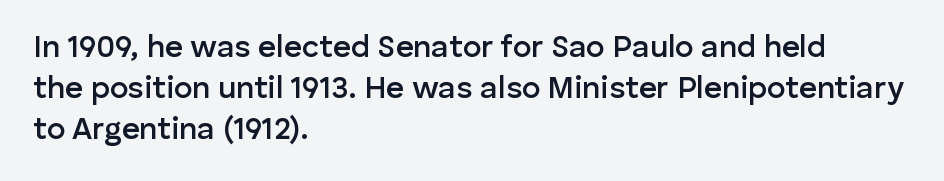
A typesetter would call this proportional, since set widths differ per character. The glyphs are unaccompanied by any horizontal stroke below them. This rendering uses left alignment, leaving the right contour irregular. This is the in-between weight designers call semibold or demi. Is there much room between lines? A standard amount, neither cramped nor airy. This sample uses an upright cut, with every glyph sitting square on the baseline.
